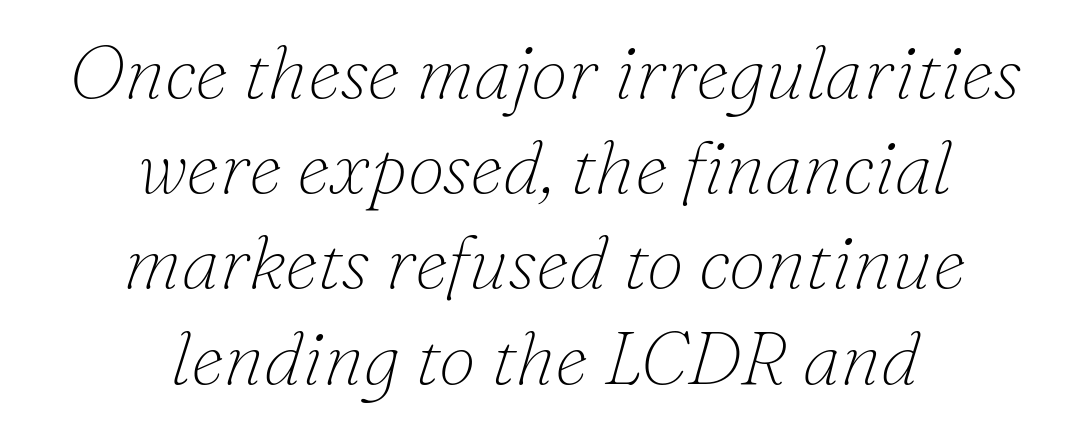
{"serif": "yes", "italic": "yes", "lean": "right", "slant_degrees": 16, "bold": "no", "weight": "thin", "width": "normal", "stroke_contrast": "low", "x_height": "small", "monospaced": "no", "underline": "no", "align": "center", "line_spacing": "normal", "line_spacing_ratio": 1.27, "letter_spacing": "normal", "letter_spacing_em": 0.0, "glyph_px": 75}
